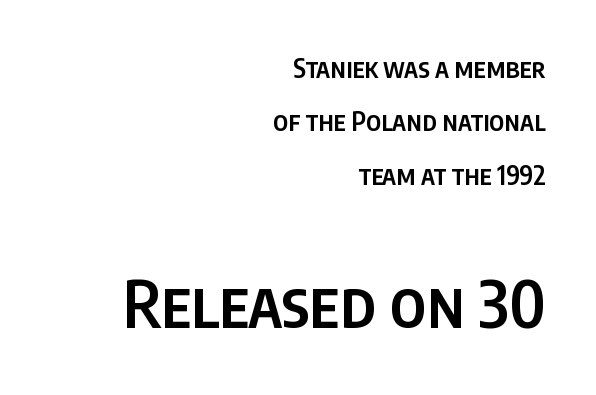
Q: Is the text bold? A: Semi-bold.
Q: Is the text italic (slanted)? A: No, it is upright.
Q: Is the typeface a serif or a sans-serif typeface? A: Sans-serif.
Q: Is the text underlined? A: No.
Q: How is the paragraph aligned? A: Right-aligned.
Q: Is the spacing between letters normal or unusually wide? A: Normal.
Q: Is the spacing between lines tight, normal or loose? A: Loose.
Q: Which block of text is set in a larger size, the first (top) or the second (bottom)? A: The second (bottom) one.
Q: Width (condensed, normal, or wide)? A: Condensed.
Q: Stroke contrast? A: Low.
Q: x-height? A: Large.
Q: Monospaced? A: No.
